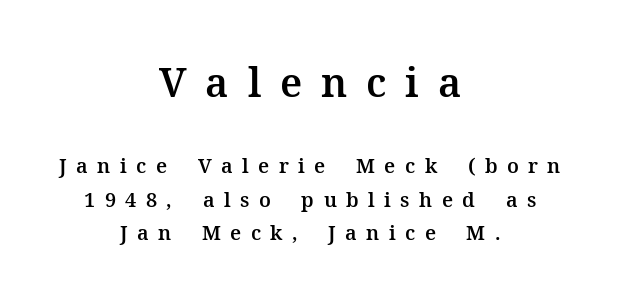
The image shows 40 px serif type, upright; set centered, normal line spacing (1.68x), unusually wide letter spacing (+0.47 em), not underlined; the first (top) block is 2.0x larger; medium stroke contrast and a medium x-height.
